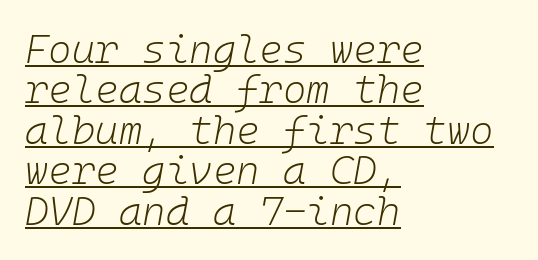
The image shows 40 px light type, italic (leaning right), monospaced; set left-aligned, tight line spacing (1.01x), normal letter spacing, underlined; low stroke contrast and a medium x-height.
